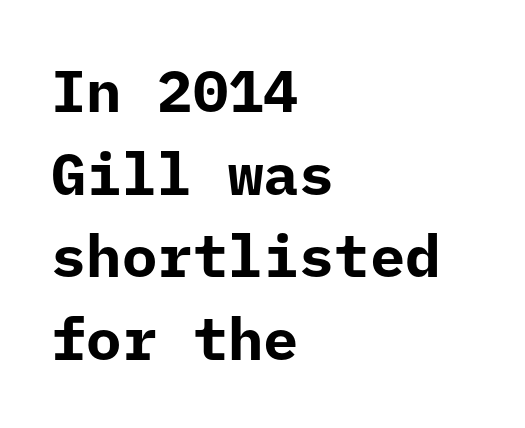
{"serif": "no", "italic": "no", "bold": "yes", "weight": "bold", "width": "normal", "stroke_contrast": "low", "x_height": "medium", "monospaced": "yes", "underline": "no", "align": "left", "line_spacing": "normal", "line_spacing_ratio": 1.4, "letter_spacing": "normal", "letter_spacing_em": 0.0, "glyph_px": 59}
